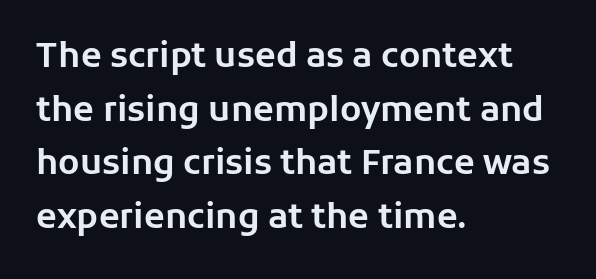
Looks like regular typesetting: each glyph gets only the width it needs. It's the straight-up-and-down kind of type. The passage shown has conventional tracking throughout. The space between consecutive lines is moderate.
